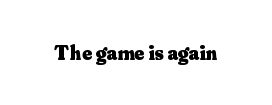
The image shows 21 px bold type, upright; set normal letter spacing, not underlined.
